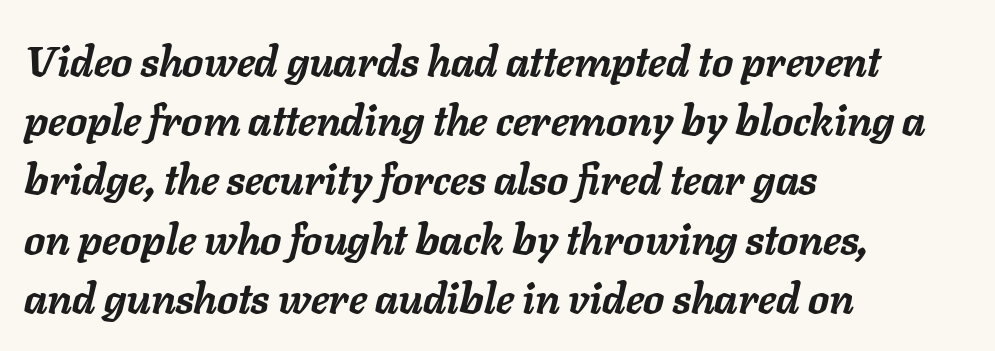
{"italic": "yes", "lean": "right", "slant_degrees": 11, "bold": "yes", "weight": "semibold", "width": "normal", "stroke_contrast": "low", "x_height": "medium", "monospaced": "no", "underline": "no", "align": "left", "line_spacing": "normal", "line_spacing_ratio": 1.41, "letter_spacing": "normal", "letter_spacing_em": 0.0, "glyph_px": 42}
